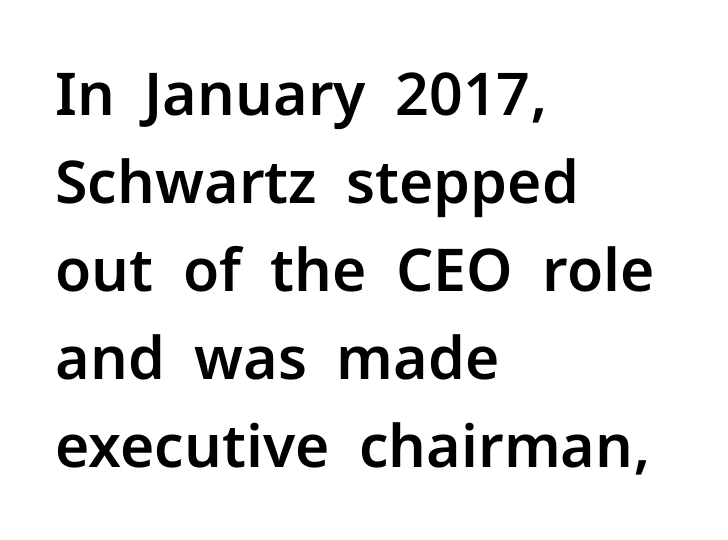
The image shows 59 px sans-serif type, upright; set left-aligned, normal line spacing (1.49x), normal letter spacing, not underlined; low stroke contrast and a medium x-height.
